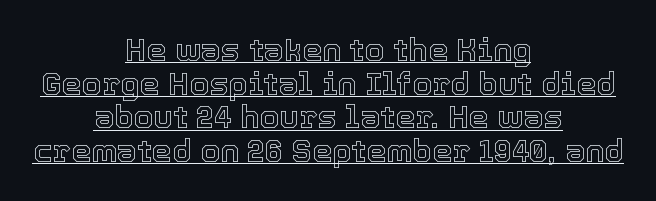
Q: Is the text italic (slanted)? A: No, it is upright.
Q: Is the text underlined? A: Yes.
Q: How is the paragraph aligned? A: Centered.
Q: Is the spacing between letters normal or unusually wide? A: Normal.
Q: Is the spacing between lines tight, normal or loose? A: Tight.
Q: Width (condensed, normal, or wide)? A: Normal.
Q: x-height? A: Medium.
Q: Monospaced? A: No.
